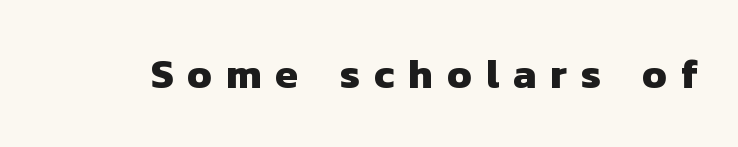
{"serif": "no", "bold": "yes", "weight": "heavy", "width": "normal", "stroke_contrast": "low", "x_height": "medium", "monospaced": "no", "underline": "no", "letter_spacing": "wide", "letter_spacing_em": 0.34, "glyph_px": 41}
